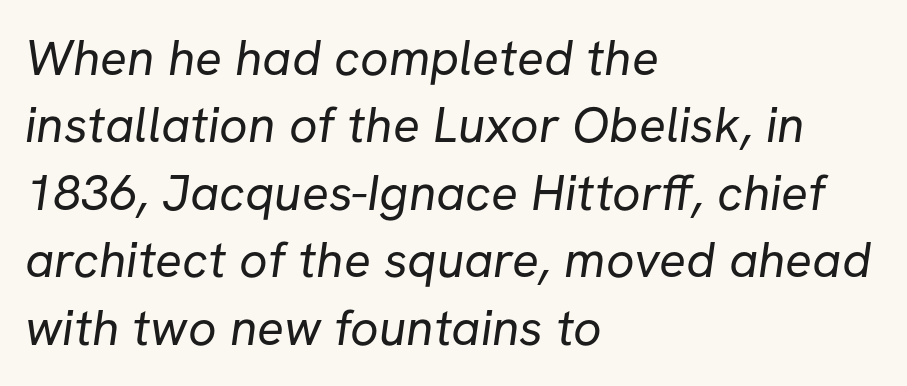
The horizontal fit of the characters is conventional and even. A typesetter would call this proportional, since set widths differ per character. This rendering features lettering with no underline. Reading down the column, the eye jumps a familiar distance to each next line.
